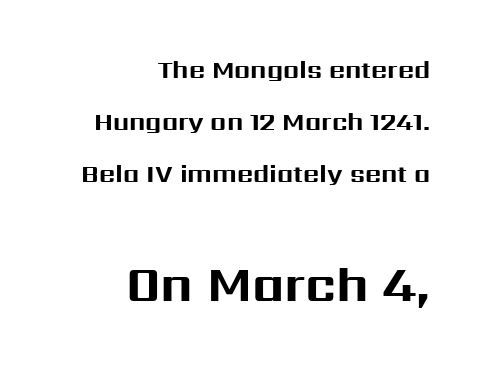
Q: Is the text bold? A: Yes.
Q: Is the text italic (slanted)? A: No, it is upright.
Q: Is the typeface a serif or a sans-serif typeface? A: Sans-serif.
Q: Is the text underlined? A: No.
Q: How is the paragraph aligned? A: Right-aligned.
Q: Is the spacing between letters normal or unusually wide? A: Normal.
Q: Is the spacing between lines tight, normal or loose? A: Loose.
Q: Which block of text is set in a larger size, the first (top) or the second (bottom)? A: The second (bottom) one.
Q: Width (condensed, normal, or wide)? A: Normal.
Q: Stroke contrast? A: Medium.
Q: x-height? A: Medium.
Q: Monospaced? A: No.
